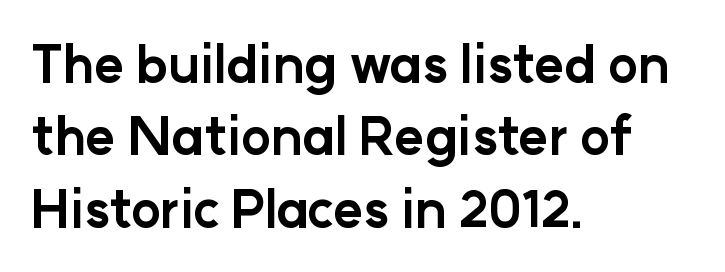
The image shows 51 px bold sans-serif type, upright; set left-aligned, normal line spacing (1.42x), normal letter spacing, not underlined; low stroke contrast and a medium x-height.
